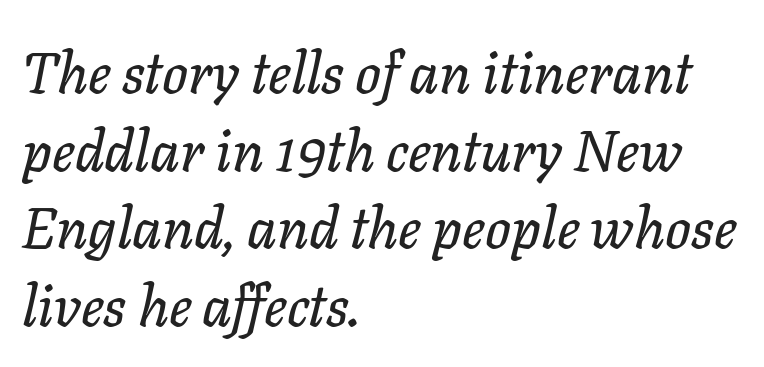
The text carries the slant typical of an italic or oblique font. The lines sit at an ordinary, default distance from one another. The setting favours the left margin, as ordinary paragraphs usually do. Is this a fixed-width face? No — the glyphs have proportional, varying widths.
